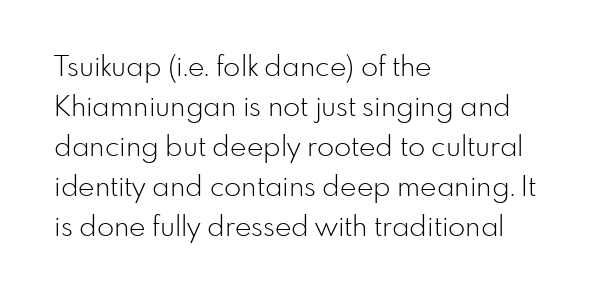
Observe the ordinary spacing: letters are neighbours, not strangers. This is the regular roman posture of the typeface. The letterforms sit at book weight or below. Descenders are the only things crossing below the line. Looks like regular typesetting: each glyph gets only the width it needs.
